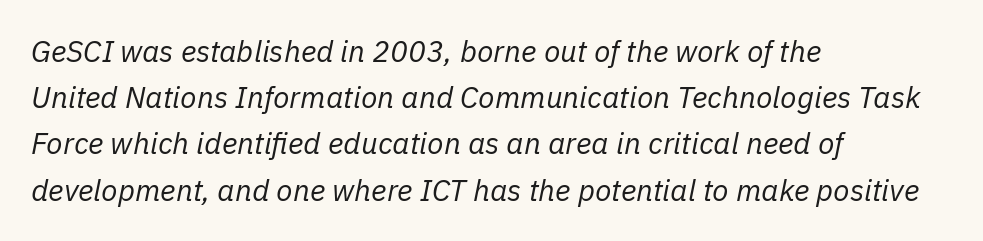
{"italic": "yes", "lean": "right", "slant_degrees": 11, "bold": "no", "weight": "regular", "width": "normal", "stroke_contrast": "low", "x_height": "medium", "monospaced": "no", "underline": "no", "align": "left", "line_spacing": "normal", "line_spacing_ratio": 1.54, "letter_spacing": "normal", "letter_spacing_em": 0.0, "glyph_px": 30}
